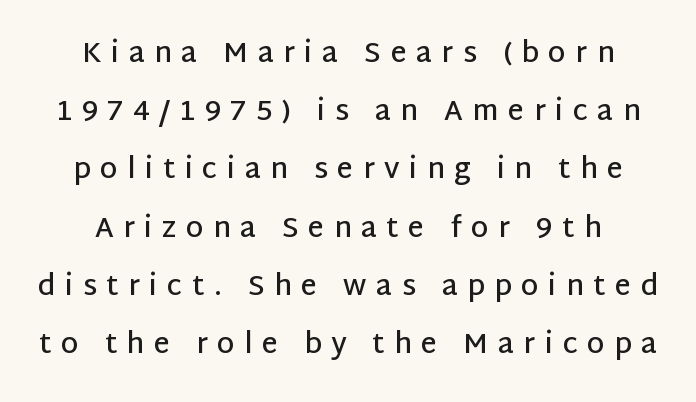
Q: Is the text bold? A: Semi-bold.
Q: Is the text italic (slanted)? A: No, it is upright.
Q: Is the typeface a serif or a sans-serif typeface? A: Sans-serif.
Q: Is the text underlined? A: No.
Q: How is the paragraph aligned? A: Centered.
Q: Is the spacing between letters normal or unusually wide? A: Unusually wide.
Q: Is the spacing between lines tight, normal or loose? A: Loose.
Q: Width (condensed, normal, or wide)? A: Normal.
Q: Stroke contrast? A: Low.
Q: x-height? A: Large.
Q: Monospaced? A: No.
